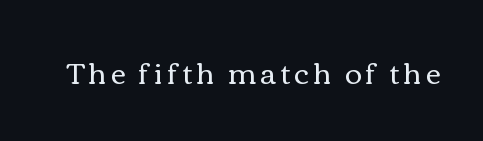
Weight class: somewhere from thin through regular. Proportional: the letters do not fall into vertical columns. No italicization has been applied; the sample stays upright. Type without underlining.
